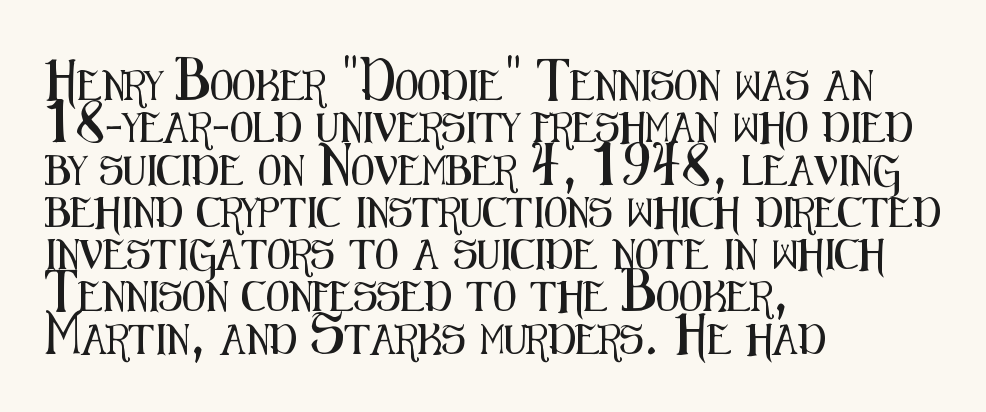
A roman cut, with each character standing at attention. A clean baseline with only descenders dipping below it. There is no visible air inserted between adjacent glyphs. Character widths vary here, with narrow letters taking less room than wide ones.
